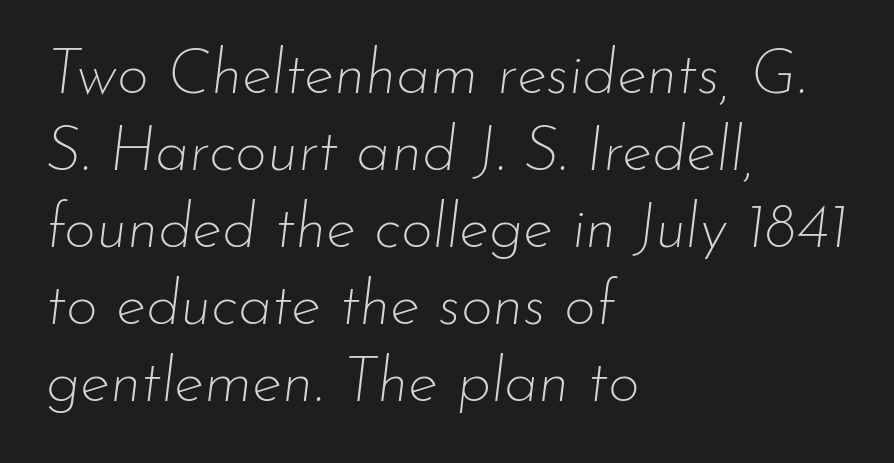
{"italic": "yes", "lean": "right", "slant_degrees": 7, "bold": "no", "weight": "thin", "width": "normal", "stroke_contrast": "low", "x_height": "small", "monospaced": "no", "underline": "no", "align": "left", "line_spacing_ratio": 1.24, "letter_spacing": "normal", "letter_spacing_em": 0.0, "glyph_px": 62}
